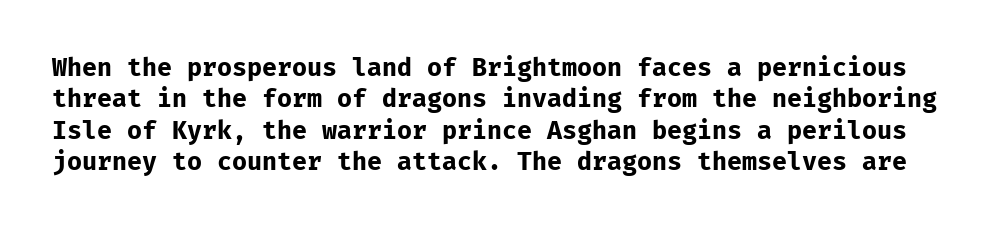
The image shows 25 px bold type, upright; set normal line spacing (1.26x), normal letter spacing, not underlined.
